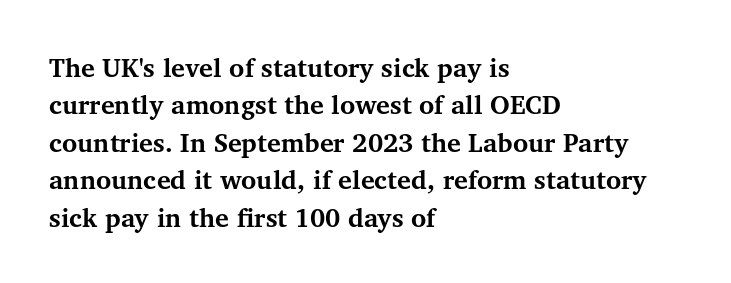
Q: Is the text bold? A: Yes.
Q: Is the text italic (slanted)? A: No, it is upright.
Q: Is the text underlined? A: No.
Q: How is the paragraph aligned? A: Left-aligned.
Q: Is the spacing between letters normal or unusually wide? A: Normal.
Q: Is the spacing between lines tight, normal or loose? A: Normal.
